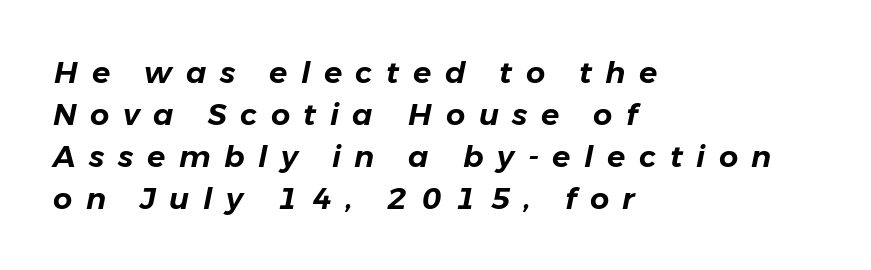
Whoever set this chose a conventional vertical rhythm. Characters are canted at an angle relative to the baseline's perpendicular. You could not count columns in this text — the font is proportionally spaced. Underline: absent.
